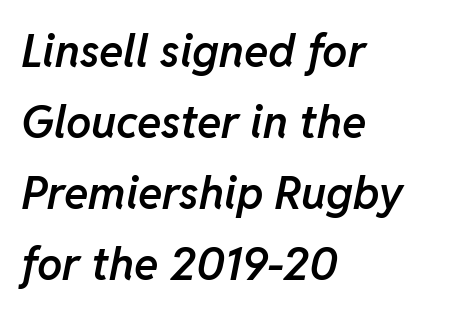
The image shows 45 px semibold type, italic (leaning right); set left-aligned, normal line spacing (1.58x), normal letter spacing, not underlined; low stroke contrast and a medium x-height.
